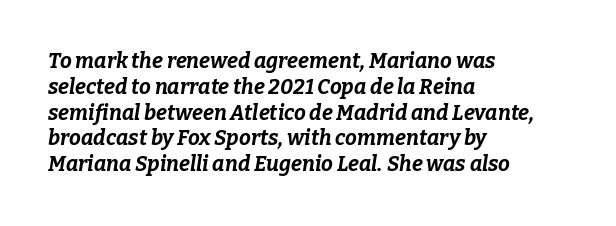
Words appear dense and cohesive because spacing is normal. If you drew a line through each stem, it would be angled. The strokes are fattened all the way to bold. Descender tails drop into unmarked territory.
